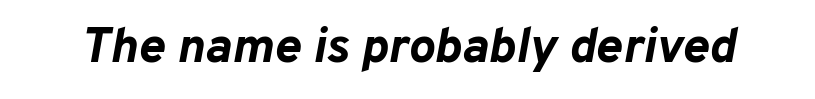
It's the slanting kind of type. Pretty heavy lettering here — definitely bold. Each letter keeps its own natural width here, so spacing adapts to shape. Standard letterfit; no display-style spreading of the glyphs. Letters rest on an invisible, unmarked baseline.
